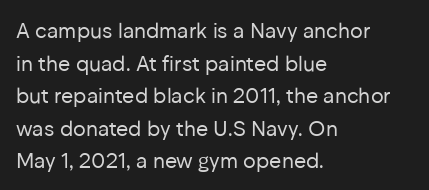
{"italic": "no", "bold": "no", "underline": "no", "align": "left", "line_spacing": "normal", "line_spacing_ratio": 1.55, "letter_spacing": "normal", "letter_spacing_em": 0.0, "glyph_px": 21}
